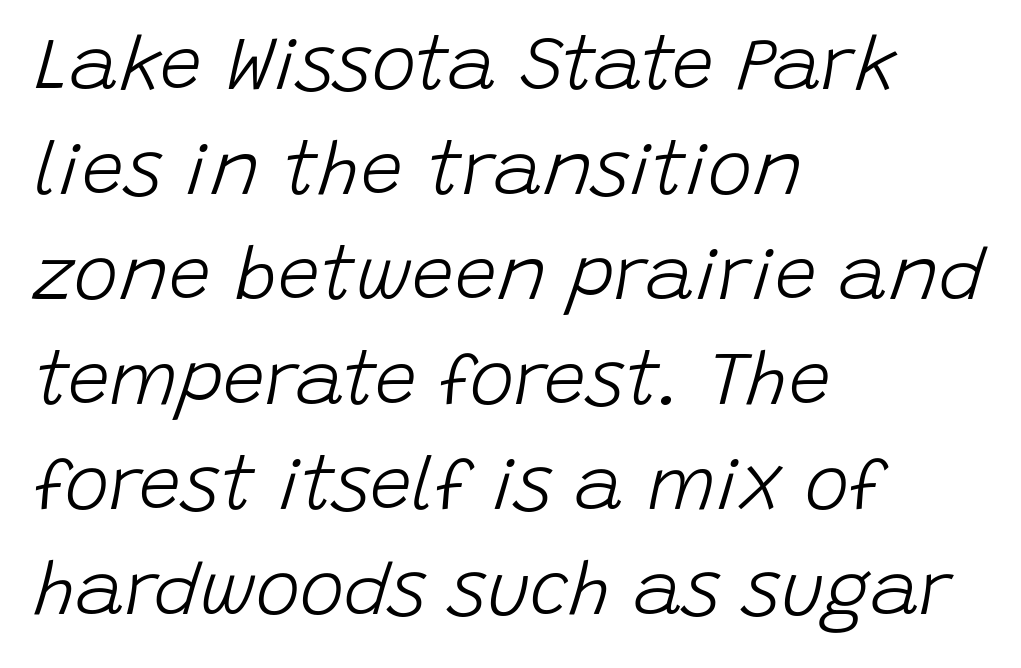
{"italic": "yes", "lean": "right", "slant_degrees": 15, "bold": "no", "weight": "light", "width": "normal", "stroke_contrast": "low", "x_height": "large", "monospaced": "no", "underline": "no", "align": "left", "line_spacing": "normal", "line_spacing_ratio": 1.4, "letter_spacing": "normal", "letter_spacing_em": 0.0, "glyph_px": 75}
